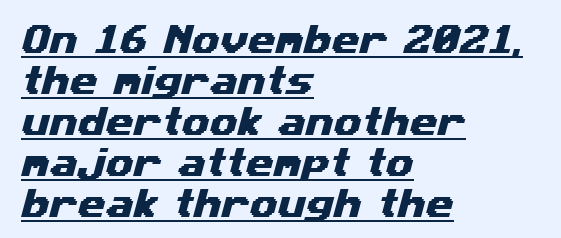
Q: Is the typeface a serif or a sans-serif typeface? A: Sans-serif.
Q: Is the text underlined? A: Yes.
Q: How is the paragraph aligned? A: Left-aligned.
Q: Is the spacing between letters normal or unusually wide? A: Normal.
Q: Is the spacing between lines tight, normal or loose? A: Normal.
Q: Width (condensed, normal, or wide)? A: Wide.
Q: Stroke contrast? A: Medium.
Q: x-height? A: Medium.
Q: Monospaced? A: No.
